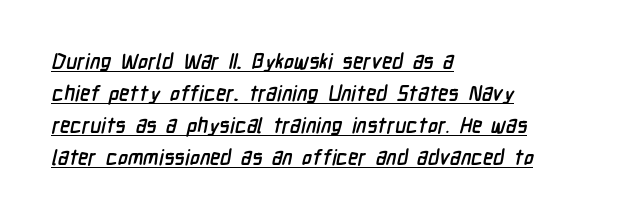
{"bold": "yes", "underline": "yes", "align": "left", "line_spacing": "normal", "line_spacing_ratio": 1.53, "letter_spacing": "normal", "letter_spacing_em": 0.0, "glyph_px": 21}
